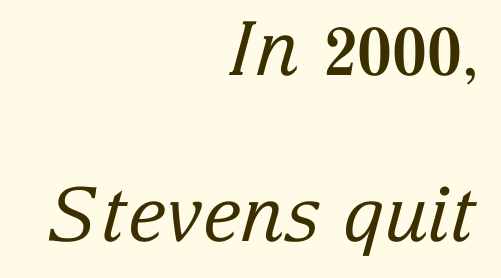
The image shows 75 px regular-weight serif type, italic (leaning right); set right-aligned, loose line spacing (2.22x), normal letter spacing, not underlined; low stroke contrast and a medium x-height.
